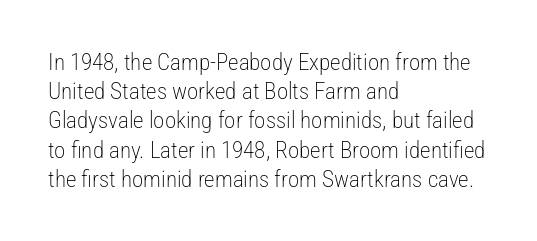
Nothing unusual about the tracking: characters are spaced as the font intends. Caption: multi-line text, flush left, ragged right. How would I describe the line gaps? Plain and ordinary. Unbolded letterforms with no extra heft.
